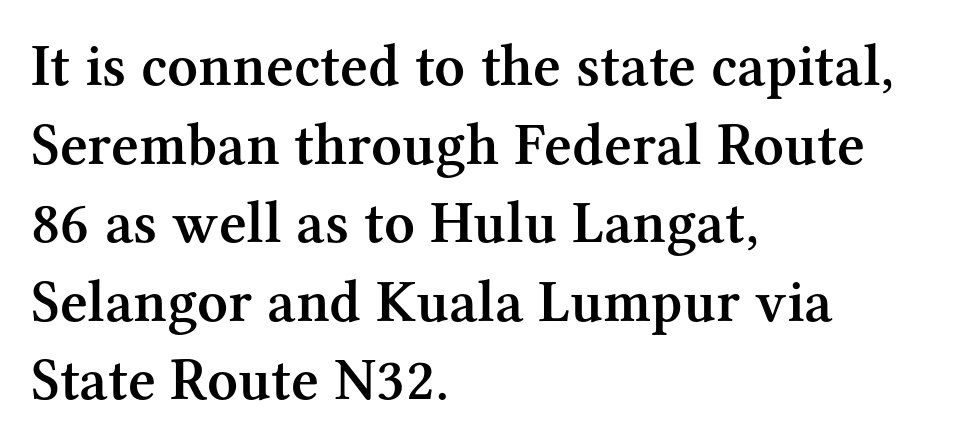
Interline gaps are of average width in this sample. Every character sits straight up, as roman type does. Heft: intermediate — a semibold. Between one letter and the next there's only the usual sliver of space.
